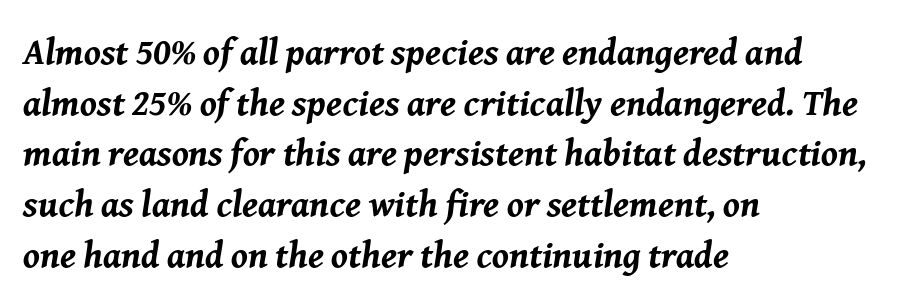
The image shows 37 px bold type, italic (leaning right); set left-aligned, normal line spacing (1.37x), normal letter spacing, not underlined; medium stroke contrast and a medium x-height.
